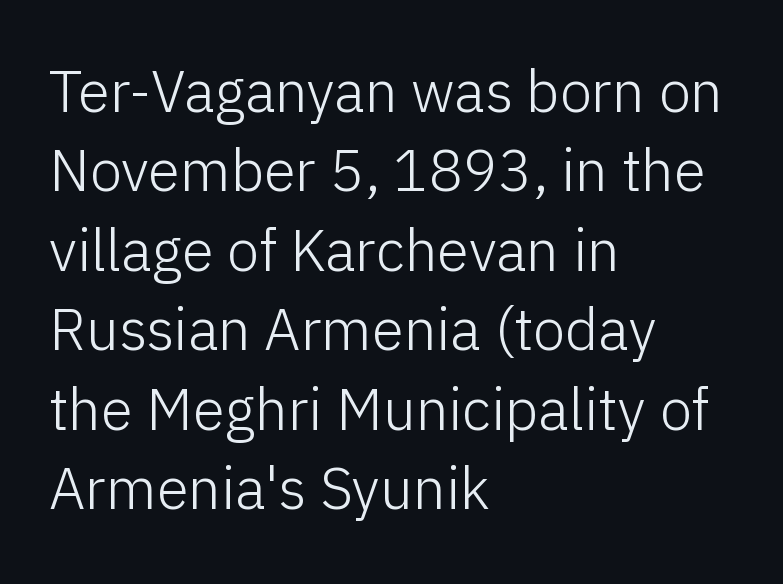
Layout note: lines flush left. Posture: upright roman. This sample has the flowing, uneven cadence of proportional lettering. Weight: in the light-to-regular range. Check where the strokes stop: nothing finishes them off — pure sans.
